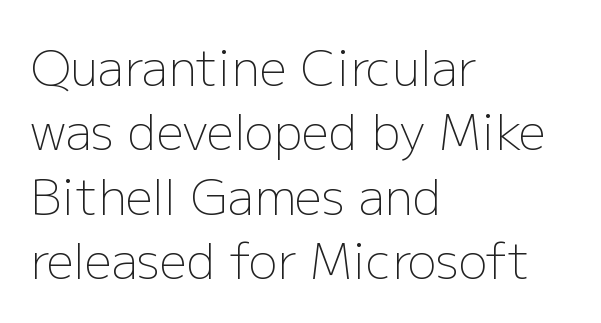
Q: Is the text bold? A: No.
Q: Is the text italic (slanted)? A: No, it is upright.
Q: Is the typeface a serif or a sans-serif typeface? A: Sans-serif.
Q: Is the text underlined? A: No.
Q: How is the paragraph aligned? A: Left-aligned.
Q: Is the spacing between letters normal or unusually wide? A: Normal.
Q: Is the spacing between lines tight, normal or loose? A: Normal.
Q: Width (condensed, normal, or wide)? A: Normal.
Q: Stroke contrast? A: Low.
Q: x-height? A: Medium.
Q: Monospaced? A: No.
